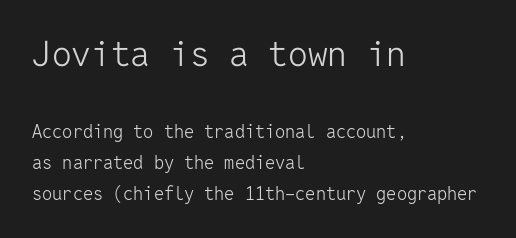
Q: Is the text bold? A: No.
Q: Is the text italic (slanted)? A: No, it is upright.
Q: Is the typeface a serif or a sans-serif typeface? A: Sans-serif.
Q: Is the text underlined? A: No.
Q: How is the paragraph aligned? A: Left-aligned.
Q: Is the spacing between letters normal or unusually wide? A: Normal.
Q: Which block of text is set in a larger size, the first (top) or the second (bottom)? A: The first (top) one.
Q: Width (condensed, normal, or wide)? A: Normal.
Q: Stroke contrast? A: Low.
Q: x-height? A: Medium.
Q: Monospaced? A: Yes.
